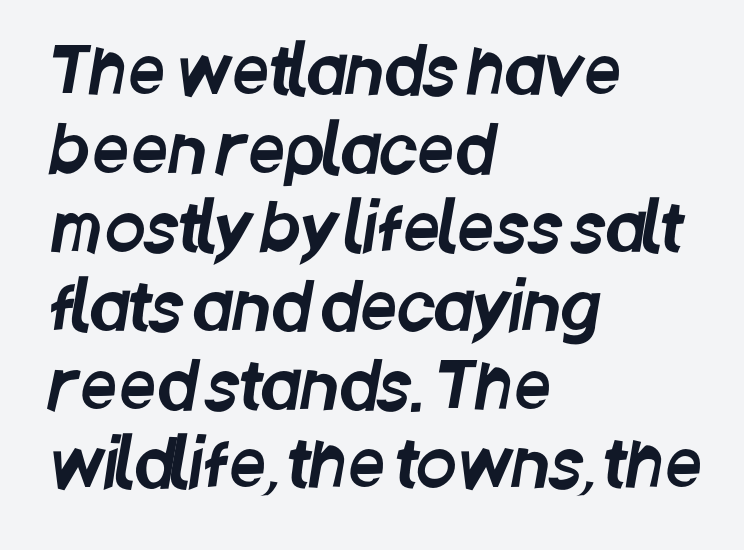
The rendering shows plain stroke endings on the letterforms — a sans-serif design. These lines are rendered in a variable-pitch font. Underlining? Definitely not there. Caption: standard tracking, unaltered. The ragged edge is on the right, which tells us the setting is flush left.
